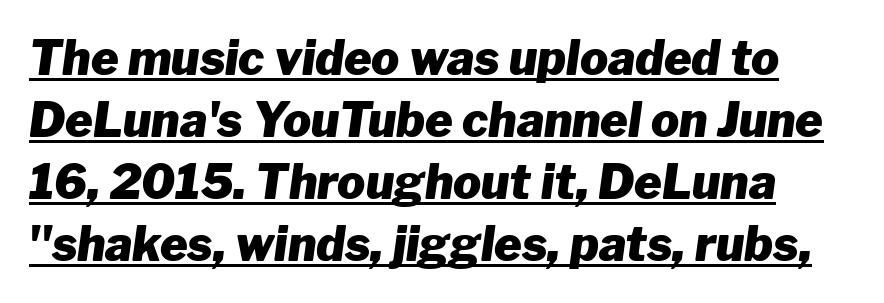
{"italic": "yes", "lean": "right", "slant_degrees": 8, "bold": "yes", "weight": "heavy", "width": "normal", "stroke_contrast": "low", "x_height": "medium", "monospaced": "no", "underline": "yes", "line_spacing": "normal", "line_spacing_ratio": 1.32, "letter_spacing": "normal", "letter_spacing_em": 0.0, "glyph_px": 47}
